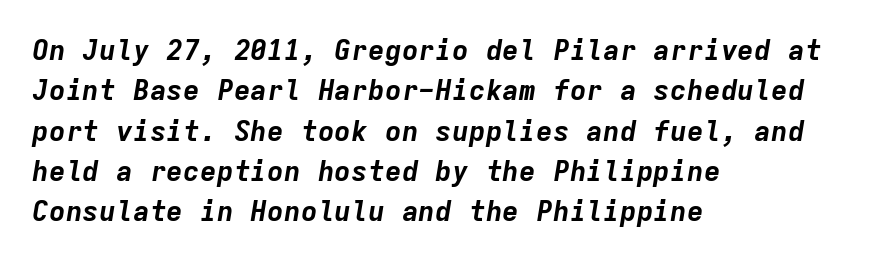
{"italic": "yes", "lean": "right", "slant_degrees": 9, "bold": "yes", "weight": "bold", "width": "normal", "stroke_contrast": "low", "x_height": "medium", "monospaced": "yes", "underline": "no", "align": "left", "line_spacing": "normal", "line_spacing_ratio": 1.44, "letter_spacing": "normal", "letter_spacing_em": 0.0, "glyph_px": 28}
